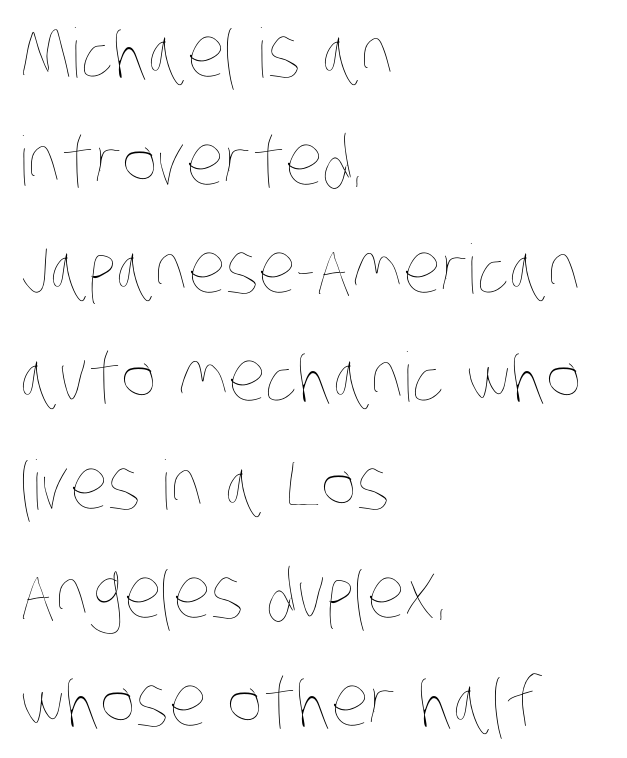
The image shows 68 px thin, condensed type; set left-aligned, normal line spacing (1.59x), normal letter spacing, not underlined; low stroke contrast and a large x-height.
